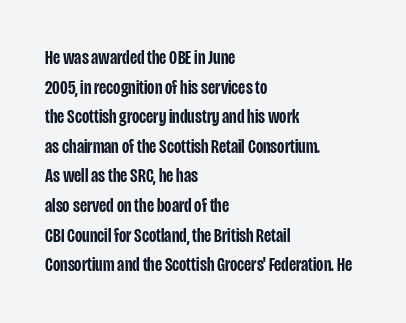
{"italic": "no", "bold": "semi", "underline": "no", "align": "left", "line_spacing": "normal", "line_spacing_ratio": 1.48, "letter_spacing": "normal", "letter_spacing_em": 0.0, "glyph_px": 20}
